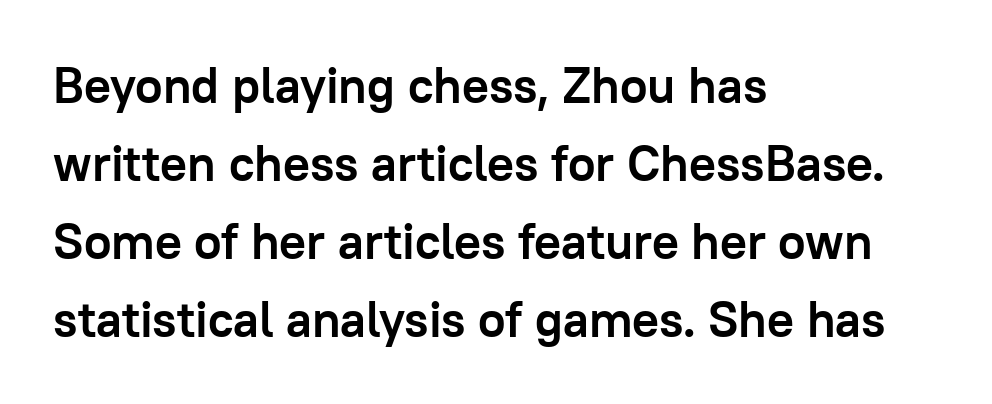
The image shows 50 px semibold sans-serif type, upright; set left-aligned, normal line spacing (1.56x), normal letter spacing, not underlined; low stroke contrast and a medium x-height.
